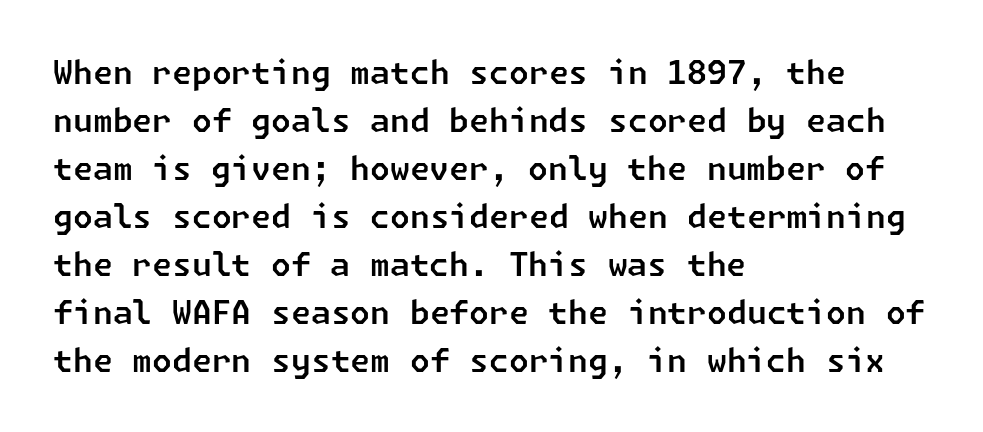
{"serif": "no", "width": "normal", "stroke_contrast": "low", "x_height": "medium", "underline": "no", "align": "left", "line_spacing": "normal", "line_spacing_ratio": 1.5, "letter_spacing": "normal", "letter_spacing_em": 0.0, "glyph_px": 32}
